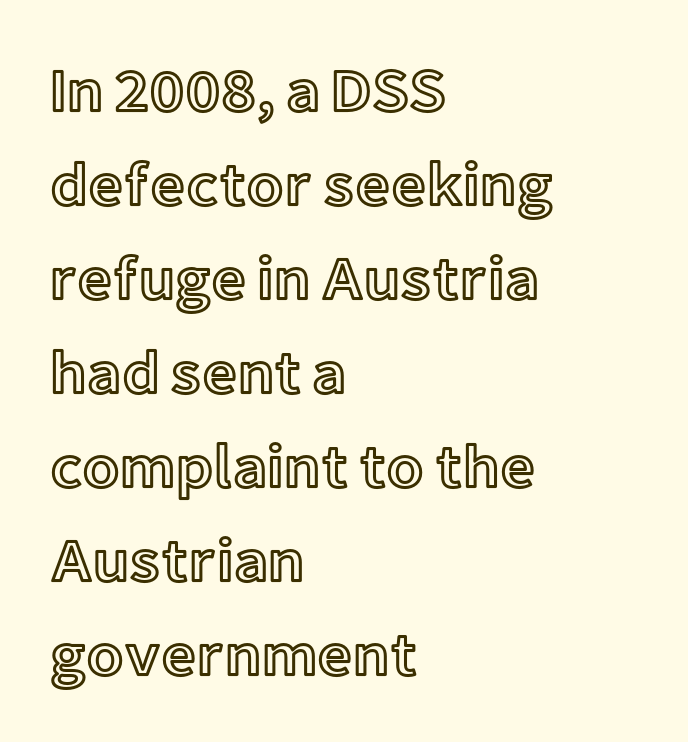
{"italic": "no", "width": "normal", "x_height": "medium", "monospaced": "no", "underline": "no", "align": "left", "line_spacing": "normal", "line_spacing_ratio": 1.54, "letter_spacing": "normal", "letter_spacing_em": 0.0, "glyph_px": 61}
